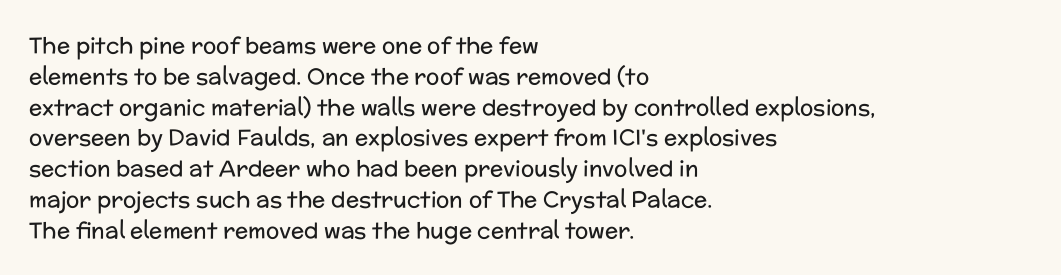
Summary of vertical rhythm: regular, with standard interline spacing. Short note: letters normally spaced. The font's upright variant was chosen for this text. Casual observation: everything's shoved over to the left.
